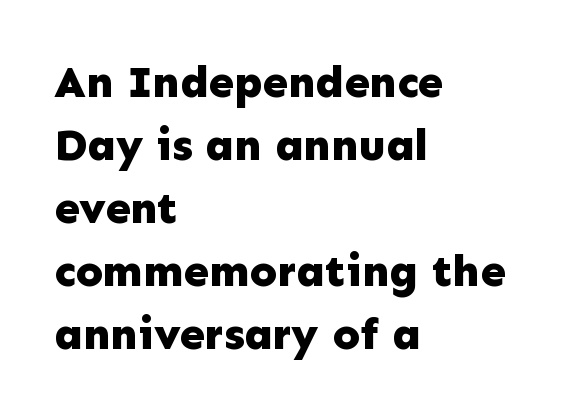
Q: Is the text bold? A: Yes.
Q: Is the text italic (slanted)? A: No, it is upright.
Q: Is the typeface a serif or a sans-serif typeface? A: Sans-serif.
Q: Is the text underlined? A: No.
Q: How is the paragraph aligned? A: Left-aligned.
Q: Is the spacing between letters normal or unusually wide? A: Normal.
Q: Is the spacing between lines tight, normal or loose? A: Normal.
Q: Width (condensed, normal, or wide)? A: Normal.
Q: Stroke contrast? A: Low.
Q: x-height? A: Medium.
Q: Monospaced? A: No.
